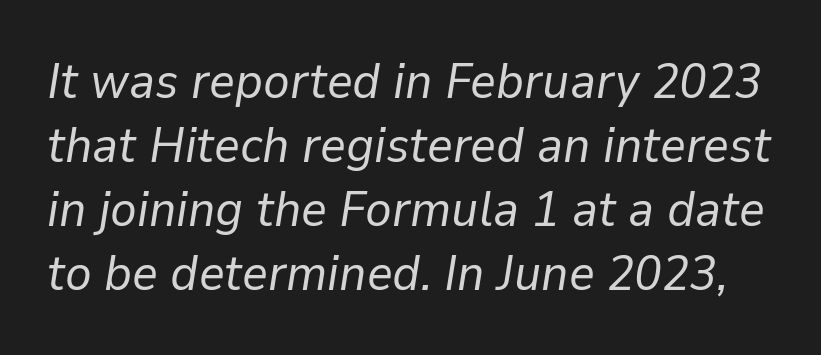
The image shows 50 px regular-weight type, italic (leaning right); set normal line spacing (1.28x), normal letter spacing, not underlined; low stroke contrast and a medium x-height.
